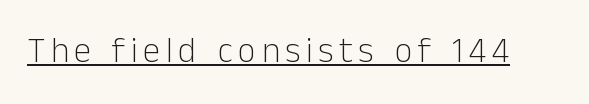
Character widths vary here, with narrow letters taking less room than wide ones. The lettering holds an erect, upright posture throughout. Notice how a bar underscores the lettering throughout. Stroke mass is kept to a normal reading level or below. You can tell from the bare stems that sans-serif type was used.
